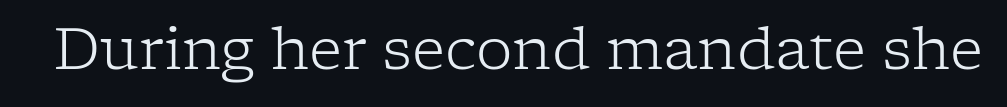
The weight would be labelled regular, book, light, or lighter still. Clear beneath every line of the passage. Characters remain perfectly vertical along every line. Each letter's strokes conclude with small projecting serifs. The letters sit at their default tracking, neither squeezed nor spread. Character widths vary here, with narrow letters taking less room than wide ones.
